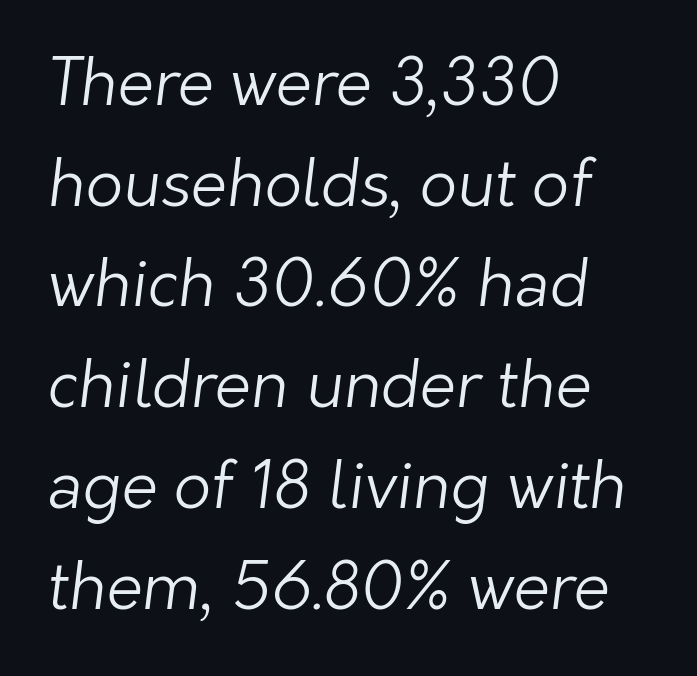
Q: Is the text bold? A: No.
Q: Is the typeface a serif or a sans-serif typeface? A: Sans-serif.
Q: Is the text underlined? A: No.
Q: How is the paragraph aligned? A: Left-aligned.
Q: Is the spacing between letters normal or unusually wide? A: Normal.
Q: Is the spacing between lines tight, normal or loose? A: Normal.
Q: Width (condensed, normal, or wide)? A: Normal.
Q: Stroke contrast? A: Low.
Q: x-height? A: Medium.
Q: Monospaced? A: No.
